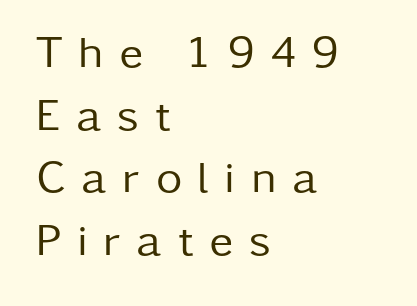
Q: Is the text bold? A: No.
Q: Is the text italic (slanted)? A: No, it is upright.
Q: Is the typeface a serif or a sans-serif typeface? A: Sans-serif.
Q: Is the text underlined? A: No.
Q: How is the paragraph aligned? A: Left-aligned.
Q: Is the spacing between letters normal or unusually wide? A: Unusually wide.
Q: Is the spacing between lines tight, normal or loose? A: Normal.
Q: Width (condensed, normal, or wide)? A: Normal.
Q: Stroke contrast? A: Low.
Q: x-height? A: Medium.
Q: Monospaced? A: No.
